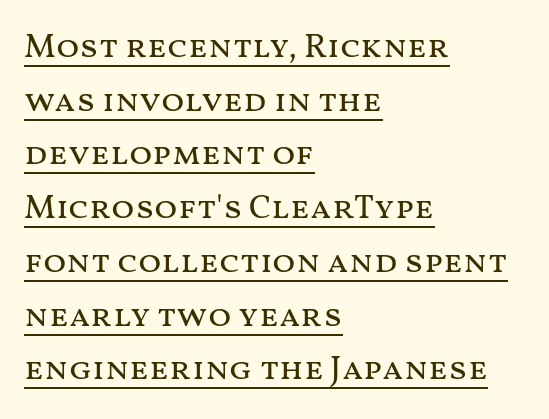
Every word sits above its own underline. Weight: regular or lighter. The paragraph shown leans on its left margin. A typesetter would call this proportional, since set widths differ per character. The axis of the letterforms is exactly vertical. Short note: letters normally spaced.
